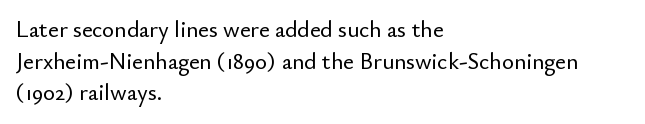
The tracking reads as untouched default to a designer's eye. These lines were composed using upright roman letters. A clean baseline with only descenders dipping below it. The designer left line spacing at the default. The lines are quadded left.
